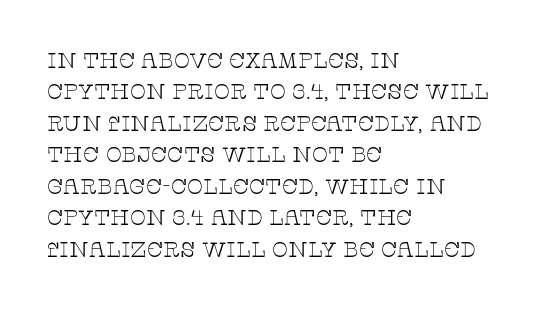
{"italic": "no", "bold": "no", "underline": "no", "align": "left", "line_spacing": "normal", "line_spacing_ratio": 1.5, "letter_spacing": "normal", "letter_spacing_em": 0.0, "glyph_px": 21}
